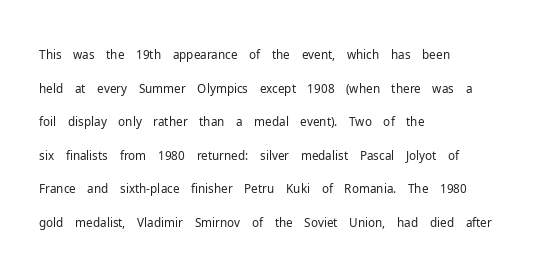
{"italic": "no", "bold": "no", "underline": "no", "align": "left", "line_spacing": "normal", "line_spacing_ratio": 1.4, "letter_spacing": "normal", "letter_spacing_em": 0.0, "glyph_px": 24}
